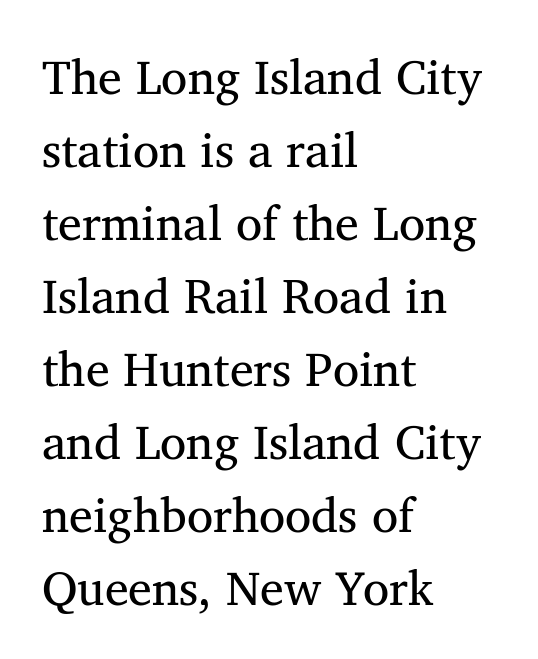
Q: Is the text bold? A: No.
Q: Is the text italic (slanted)? A: No, it is upright.
Q: Is the typeface a serif or a sans-serif typeface? A: Serif.
Q: Is the text underlined? A: No.
Q: How is the paragraph aligned? A: Left-aligned.
Q: Is the spacing between letters normal or unusually wide? A: Normal.
Q: Is the spacing between lines tight, normal or loose? A: Normal.
Q: Width (condensed, normal, or wide)? A: Normal.
Q: Stroke contrast? A: Medium.
Q: x-height? A: Medium.
Q: Monospaced? A: No.
